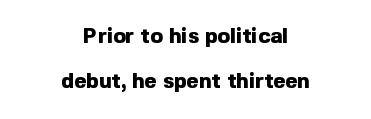
Q: Is the text bold? A: Yes.
Q: Is the text italic (slanted)? A: No, it is upright.
Q: Is the text underlined? A: No.
Q: How is the paragraph aligned? A: Centered.
Q: Is the spacing between letters normal or unusually wide? A: Normal.
Q: Is the spacing between lines tight, normal or loose? A: Loose.
